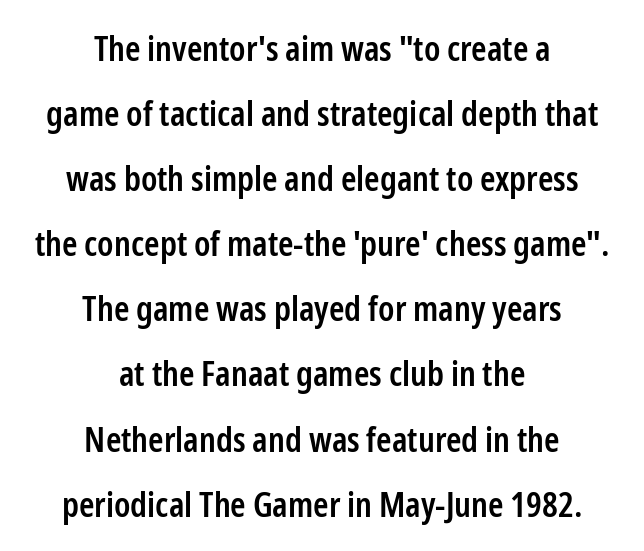
{"serif": "no", "italic": "no", "bold": "semi", "weight": "semibold", "width": "condensed", "stroke_contrast": "low", "x_height": "medium", "monospaced": "no", "underline": "no", "align": "center", "line_spacing_ratio": 1.86, "letter_spacing": "normal", "letter_spacing_em": 0.0, "glyph_px": 35}
